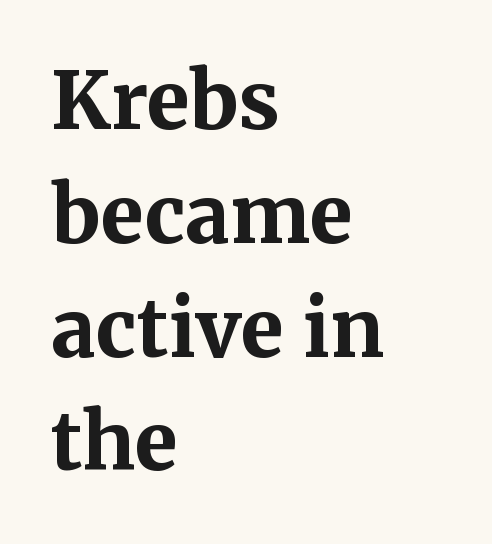
The image shows 79 px bold serif type, upright; set left-aligned, normal line spacing (1.44x), normal letter spacing, not underlined; medium stroke contrast and a medium x-height.
